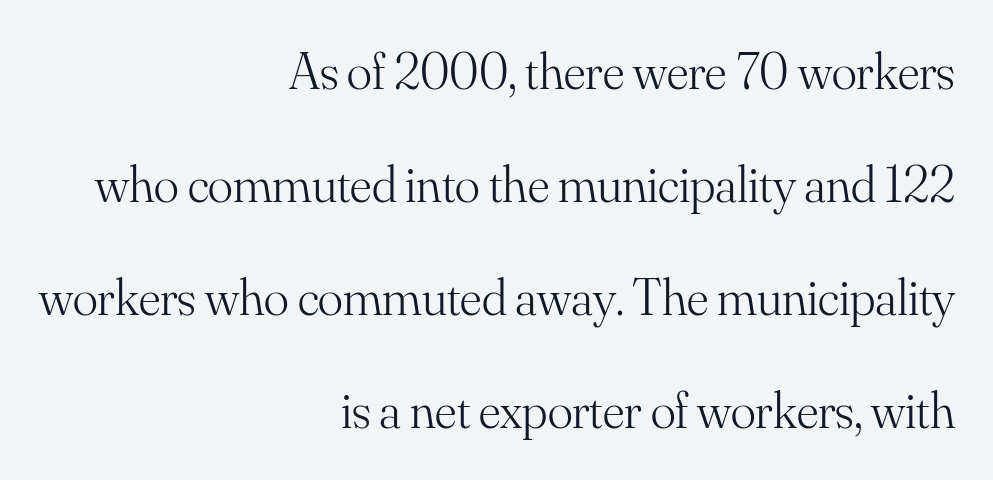
The image shows 52 px light serif type, upright; set right-aligned, loose line spacing (2.17x), normal letter spacing, not underlined; medium stroke contrast and a small x-height.
